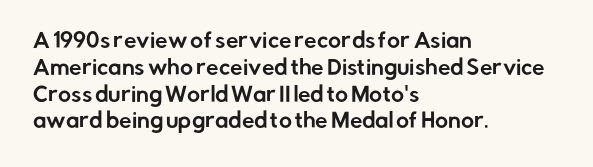
The vertical gap from one line to the next is medium. The letters sit at their default tracking, neither squeezed nor spread. A student would call this left alignment; a typographer would say flush left, rag right. Does the lettering tilt? It doesn't — this is upright.
